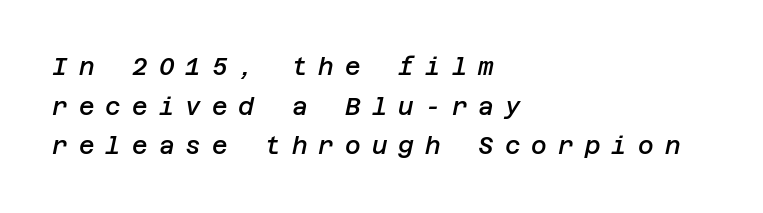
Q: Is the text bold? A: Semi-bold.
Q: Is the text italic (slanted)? A: Yes, it leans right by about 12 degrees.
Q: Is the text underlined? A: No.
Q: How is the paragraph aligned? A: Left-aligned.
Q: Is the spacing between letters normal or unusually wide? A: Unusually wide.
Q: Is the spacing between lines tight, normal or loose? A: Normal.
